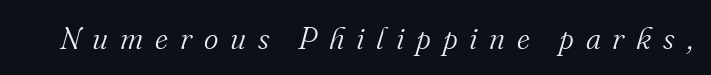
The image shows 31 px light serif type, italic (leaning right); set unusually wide letter spacing (+0.38 em), not underlined; medium stroke contrast and a small x-height.
